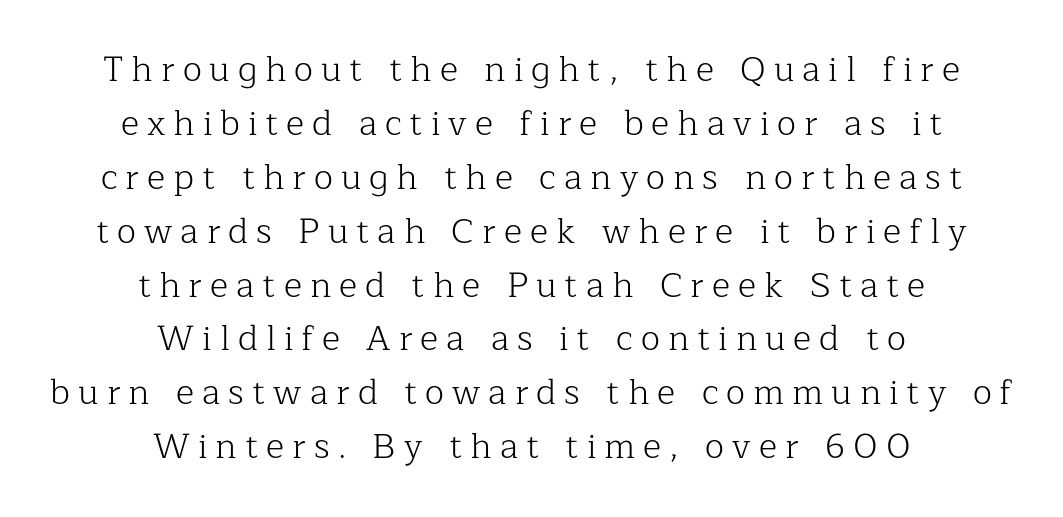
{"serif": "yes", "italic": "no", "bold": "no", "weight": "light", "width": "normal", "stroke_contrast": "low", "x_height": "medium", "monospaced": "no", "underline": "no", "align": "center", "line_spacing": "normal", "line_spacing_ratio": 1.54, "letter_spacing": "wide", "letter_spacing_em": 0.23, "glyph_px": 35}
